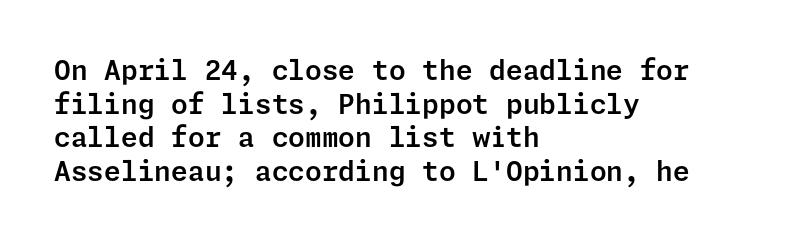
Q: Is the text italic (slanted)? A: No, it is upright.
Q: Is the text underlined? A: No.
Q: How is the paragraph aligned? A: Left-aligned.
Q: Is the spacing between letters normal or unusually wide? A: Normal.
Q: Is the spacing between lines tight, normal or loose? A: Normal.
